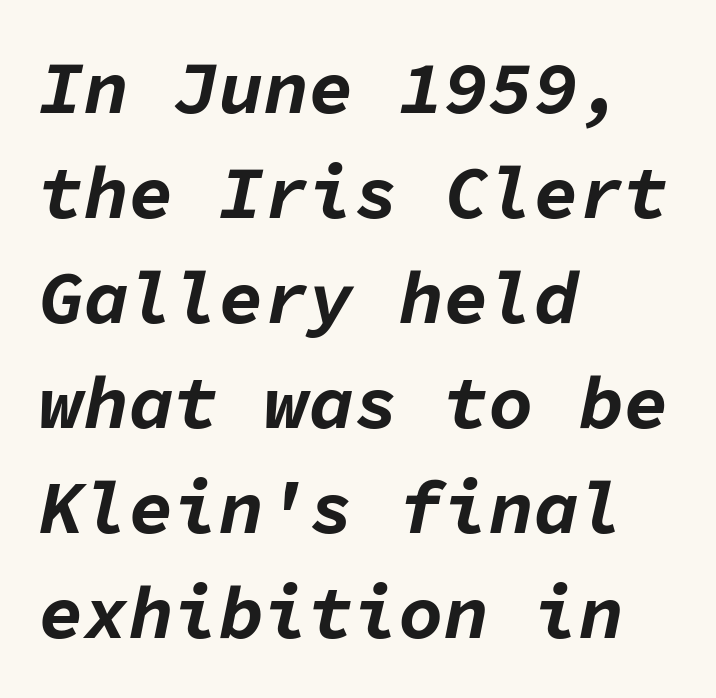
The image shows 75 px bold type, italic (leaning right), monospaced; set left-aligned, normal line spacing (1.4x), normal letter spacing, not underlined; low stroke contrast and a medium x-height.
